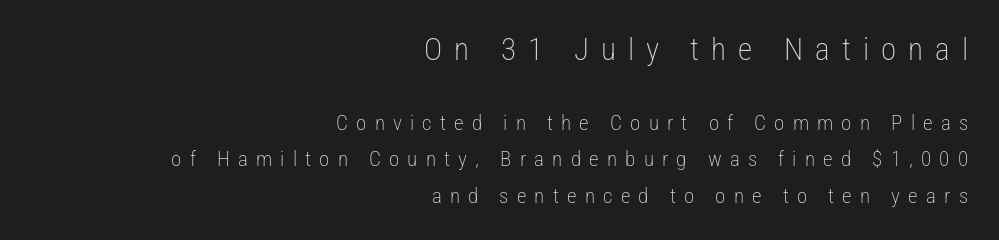
Q: Is the text bold? A: No.
Q: Is the text italic (slanted)? A: No, it is upright.
Q: Is the typeface a serif or a sans-serif typeface? A: Sans-serif.
Q: Is the text underlined? A: No.
Q: How is the paragraph aligned? A: Right-aligned.
Q: Is the spacing between letters normal or unusually wide? A: Unusually wide.
Q: Which block of text is set in a larger size, the first (top) or the second (bottom)? A: The first (top) one.
Q: Width (condensed, normal, or wide)? A: Condensed.
Q: Stroke contrast? A: Low.
Q: x-height? A: Medium.
Q: Monospaced? A: No.
